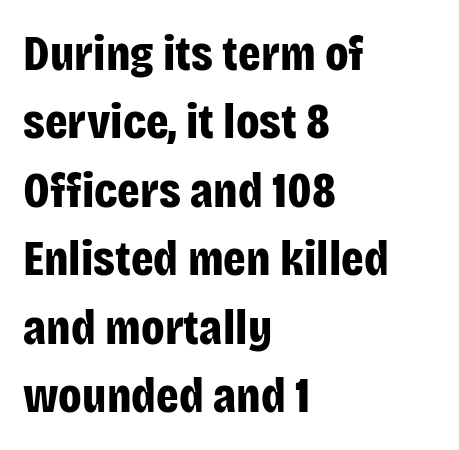
This sample is left-justified, so line endings fall wherever the words run out. The typeface chosen for these lines omits serifs. Heavy, bold letterforms. The letters stand upright; this is a roman face. Notice how descenders clear the ascenders below comfortably — that's standard leading. The words here are not underlined.
